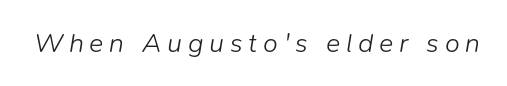
The image shows 27 px text type, italic (leaning right); set unusually wide letter spacing (+0.21 em), not underlined.
